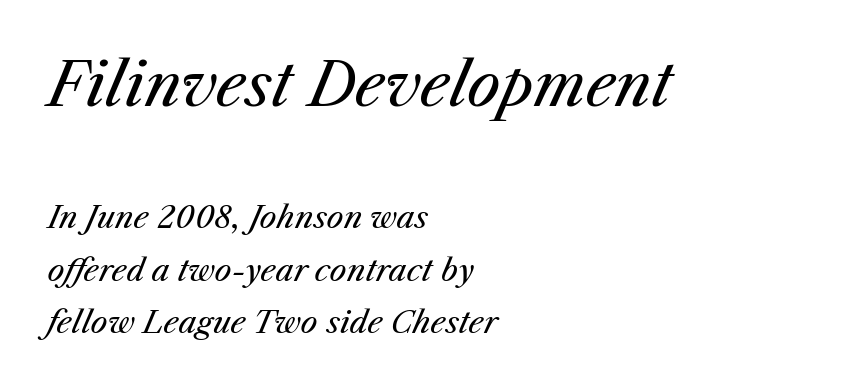
Size contrast runs from large at the top to small at the bottom. Every character sits at an angle, as italics do. Lines of text with bare space underneath. All the whitespace from short lines collects on the right. The strokes carry an ordinary text weight at most. Varying glyph widths throughout — classic text-font behaviour.
